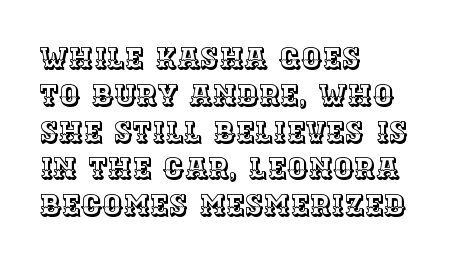
The image shows 29 px text type, upright; set left-aligned, normal line spacing (1.27x), normal letter spacing, not underlined; a large x-height.
